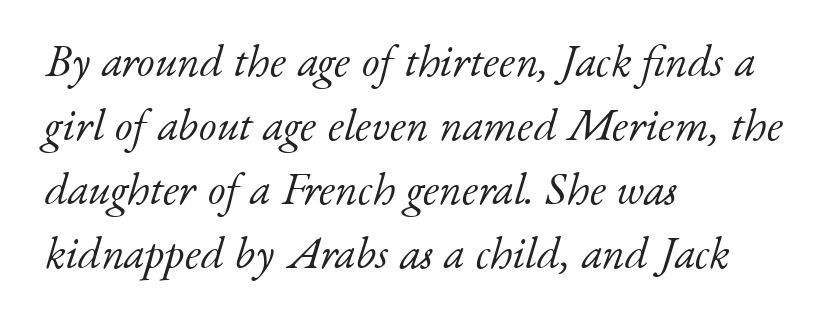
Q: Is the text bold? A: No.
Q: Is the text italic (slanted)? A: Yes, it leans right by about 17 degrees.
Q: Is the typeface a serif or a sans-serif typeface? A: Serif.
Q: Is the text underlined? A: No.
Q: How is the paragraph aligned? A: Left-aligned.
Q: Is the spacing between letters normal or unusually wide? A: Normal.
Q: Is the spacing between lines tight, normal or loose? A: Normal.
Q: Width (condensed, normal, or wide)? A: Normal.
Q: Stroke contrast? A: Low.
Q: x-height? A: Small.
Q: Monospaced? A: No.
